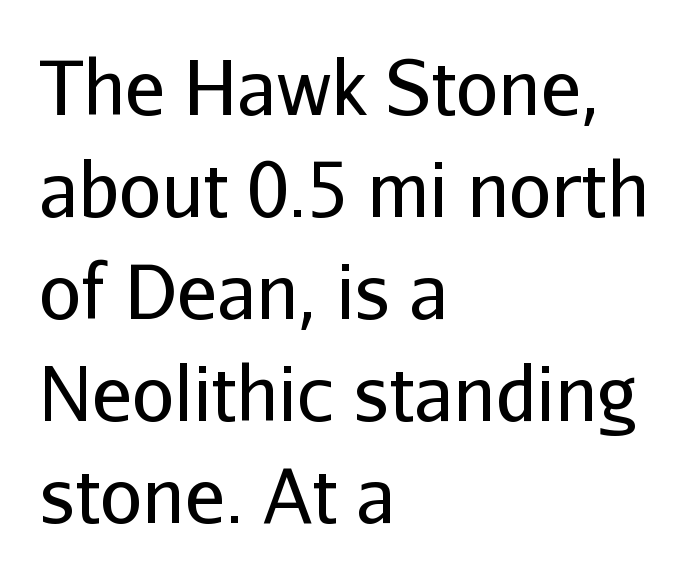
The image shows 75 px regular-weight sans-serif type, upright; set left-aligned, normal line spacing (1.36x), normal letter spacing, not underlined; low stroke contrast and a medium x-height.
